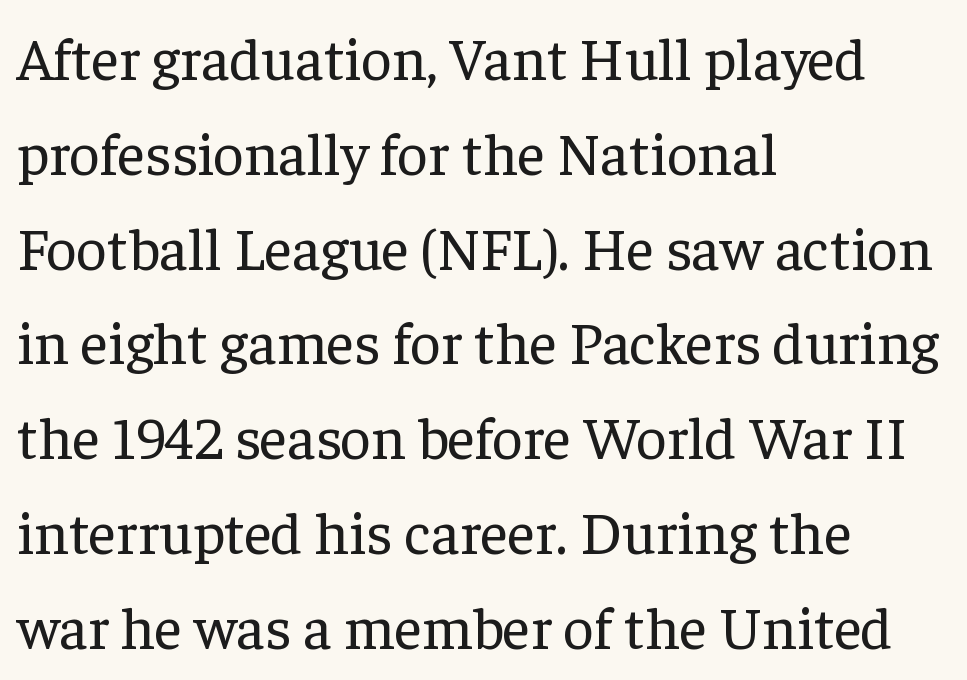
Q: Is the text bold? A: No.
Q: Is the text italic (slanted)? A: No, it is upright.
Q: Is the typeface a serif or a sans-serif typeface? A: Serif.
Q: Is the text underlined? A: No.
Q: How is the paragraph aligned? A: Left-aligned.
Q: Is the spacing between letters normal or unusually wide? A: Normal.
Q: Is the spacing between lines tight, normal or loose? A: Normal.
Q: Width (condensed, normal, or wide)? A: Normal.
Q: Stroke contrast? A: Low.
Q: x-height? A: Medium.
Q: Monospaced? A: No.
